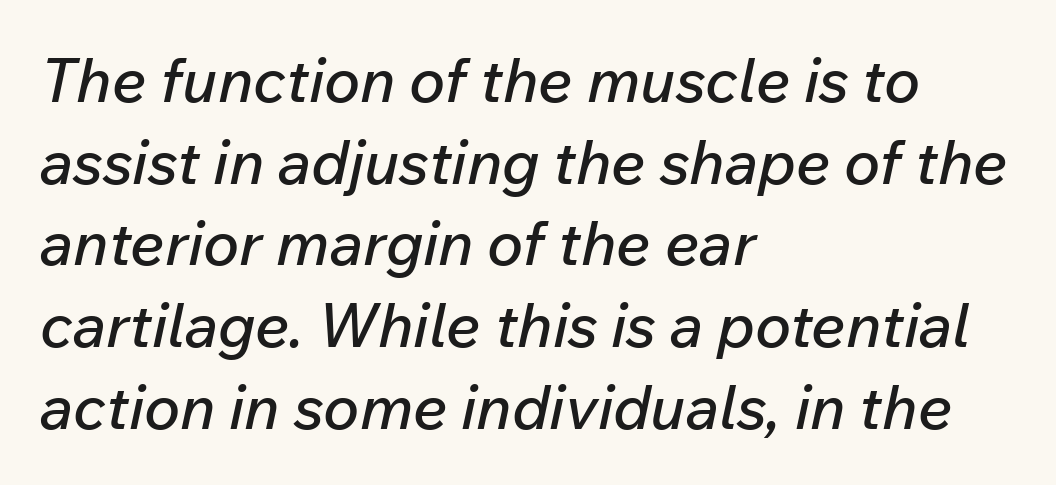
Q: Is the text italic (slanted)? A: Yes, it leans right by about 12 degrees.
Q: Is the text underlined? A: No.
Q: How is the paragraph aligned? A: Left-aligned.
Q: Is the spacing between letters normal or unusually wide? A: Normal.
Q: Is the spacing between lines tight, normal or loose? A: Normal.
Q: Width (condensed, normal, or wide)? A: Normal.
Q: Stroke contrast? A: Low.
Q: x-height? A: Medium.
Q: Monospaced? A: No.
